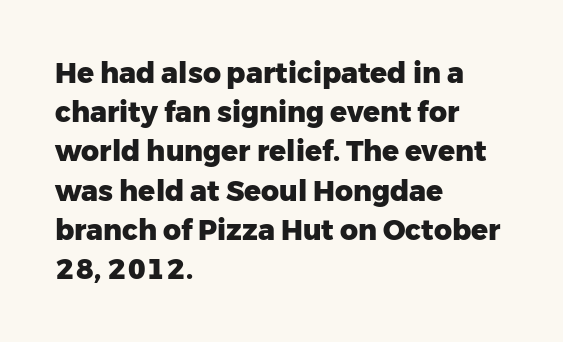
Q: Is the text bold? A: Yes.
Q: Is the text italic (slanted)? A: No, it is upright.
Q: Is the typeface a serif or a sans-serif typeface? A: Sans-serif.
Q: Is the text underlined? A: No.
Q: How is the paragraph aligned? A: Left-aligned.
Q: Is the spacing between letters normal or unusually wide? A: Normal.
Q: Is the spacing between lines tight, normal or loose? A: Normal.
Q: Width (condensed, normal, or wide)? A: Normal.
Q: Stroke contrast? A: Low.
Q: x-height? A: Medium.
Q: Monospaced? A: No.
